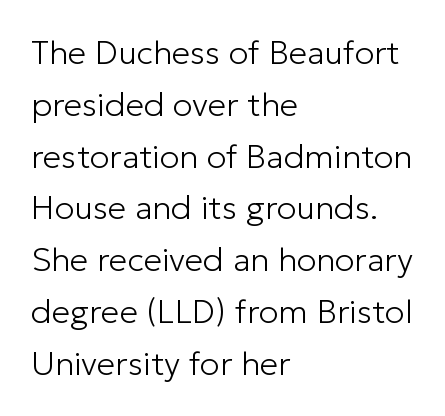
Spacing between characters is what you'd get straight out of the box. Looks like regular typesetting: each glyph gets only the width it needs. Is there any slant? The stems are plumb. Serif or sans? Sans — the stroke terminals are bare. This is not heavy type; no bold has been used. Reading down the column, the eye jumps a familiar distance to each next line.
